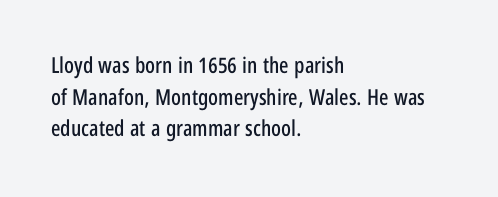
Q: Is the text italic (slanted)? A: No, it is upright.
Q: Is the text underlined? A: No.
Q: How is the paragraph aligned? A: Left-aligned.
Q: Is the spacing between letters normal or unusually wide? A: Normal.
Q: Is the spacing between lines tight, normal or loose? A: Normal.
